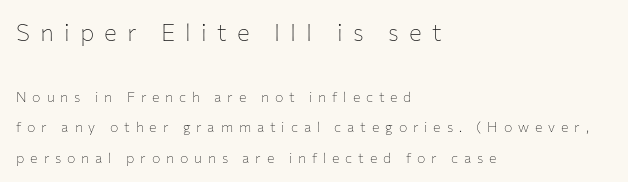
Q: Is the text bold? A: No.
Q: Is the text italic (slanted)? A: No, it is upright.
Q: Is the text underlined? A: No.
Q: How is the paragraph aligned? A: Left-aligned.
Q: Is the spacing between letters normal or unusually wide? A: Unusually wide.
Q: Is the spacing between lines tight, normal or loose? A: Loose.
Q: Which block of text is set in a larger size, the first (top) or the second (bottom)? A: The first (top) one.
